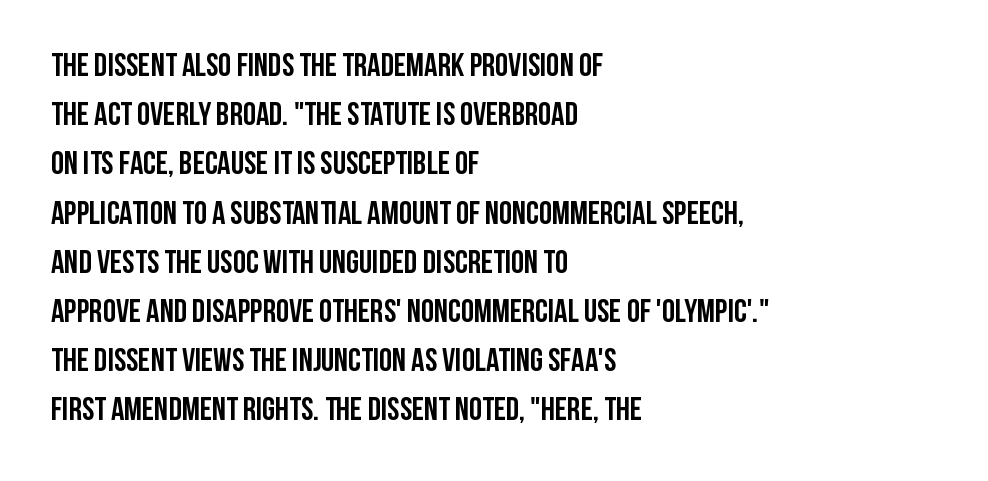
Italic: no, the glyphs are upright roman. These lines stack with their left ends in a neat column. The gaps between neighbouring characters are ordinary and unremarkable. How heavy is the stroke? Heavy — this is a bold. This sample keeps an unexceptional amount of space between lines. Decoration check: the copy has no underline.
